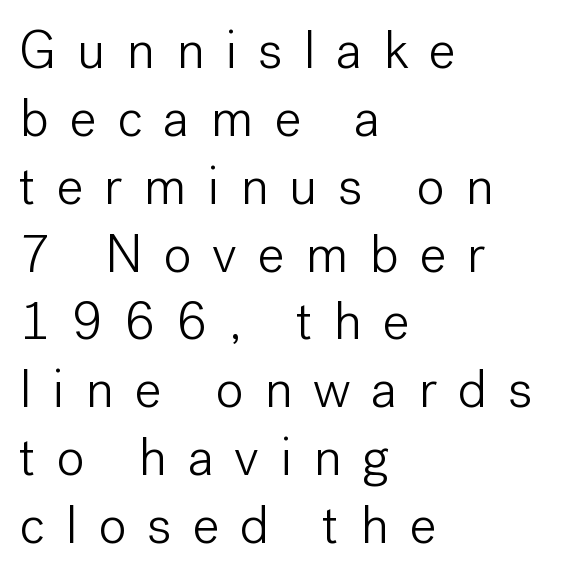
Check under the words: just untouched page. This sample keeps an unexceptional amount of space between lines. Varying glyph widths throughout — classic text-font behaviour. It's the straight-up-and-down kind of type.
